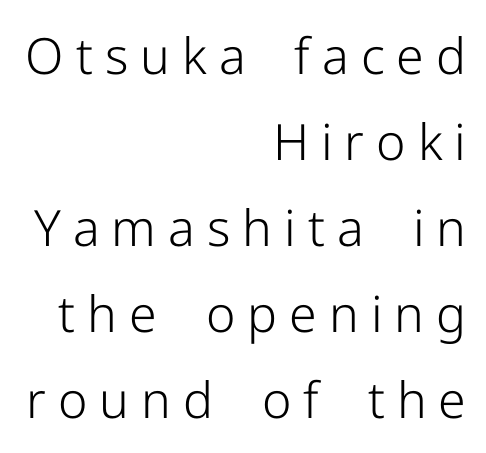
Q: Is the text bold? A: No.
Q: Is the text italic (slanted)? A: No, it is upright.
Q: Is the typeface a serif or a sans-serif typeface? A: Sans-serif.
Q: Is the text underlined? A: No.
Q: How is the paragraph aligned? A: Right-aligned.
Q: Is the spacing between letters normal or unusually wide? A: Unusually wide.
Q: Width (condensed, normal, or wide)? A: Normal.
Q: Stroke contrast? A: Low.
Q: x-height? A: Medium.
Q: Monospaced? A: No.
